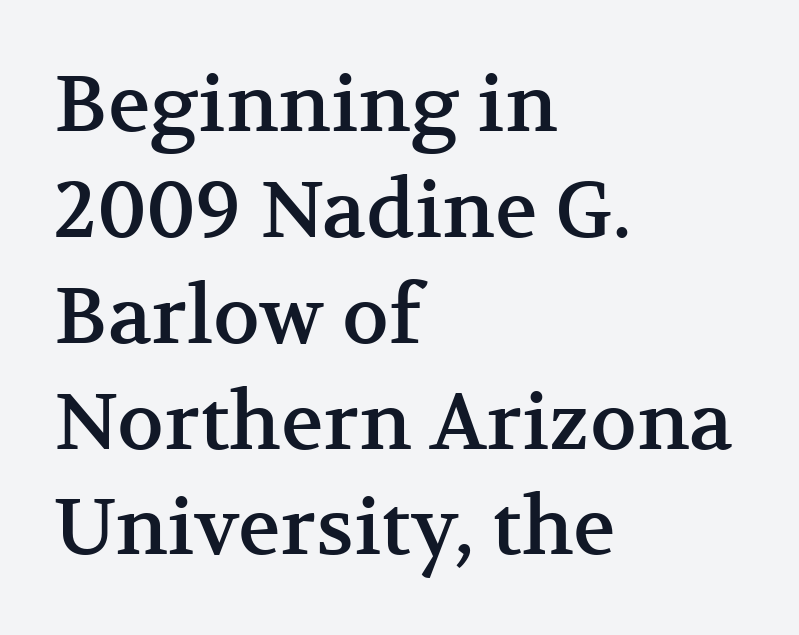
The image shows 79 px serif type, upright; set left-aligned, normal line spacing (1.34x), normal letter spacing, not underlined; medium stroke contrast and a medium x-height.
